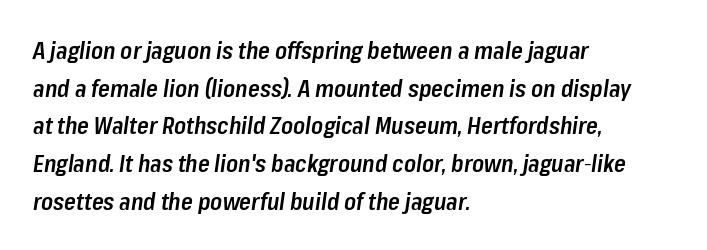
The image shows 24 px text type, italic (leaning right); set left-aligned, normal line spacing (1.57x), normal letter spacing, not underlined.
